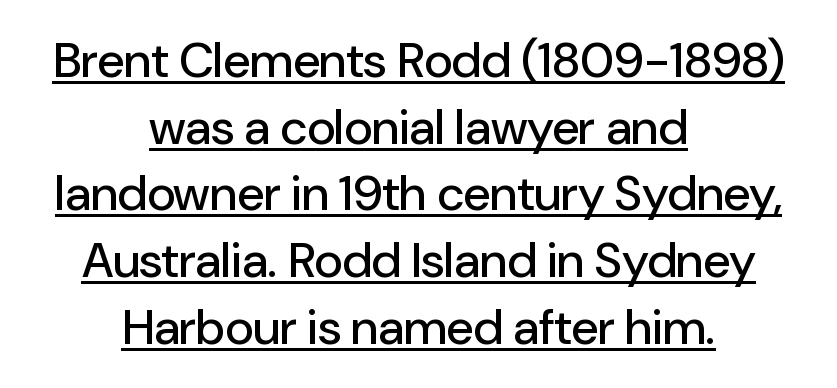
{"serif": "no", "italic": "no", "width": "normal", "stroke_contrast": "low", "x_height": "medium", "monospaced": "no", "underline": "yes", "align": "center", "line_spacing": "normal", "line_spacing_ratio": 1.36, "letter_spacing": "normal", "letter_spacing_em": 0.0, "glyph_px": 49}
